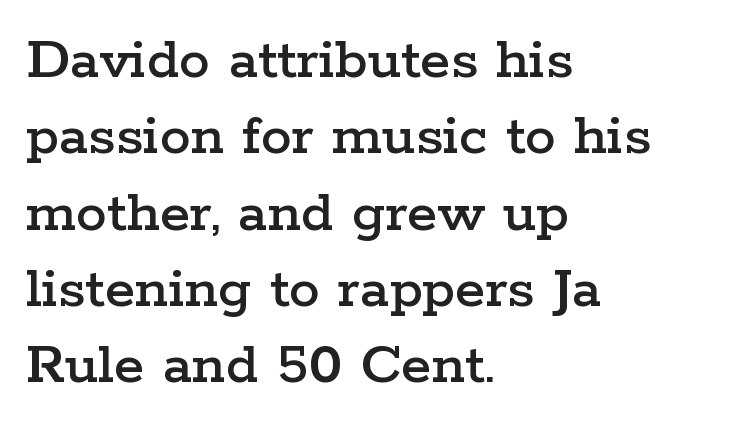
Bare-footed words on every line. Words appear dense and cohesive because spacing is normal. No italicization has been applied; the sample stays upright. This sample has the flowing, uneven cadence of proportional lettering. The face used here is seriffed, in the tradition of book romans. These lines are set flush left with a ragged right edge.
